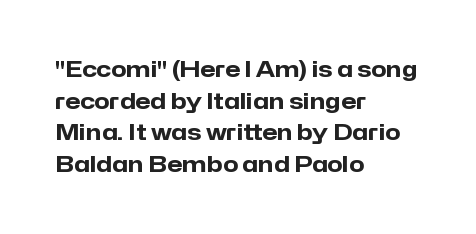
The image shows 22 px bold type, upright; set left-aligned, normal line spacing (1.44x), normal letter spacing, not underlined.
